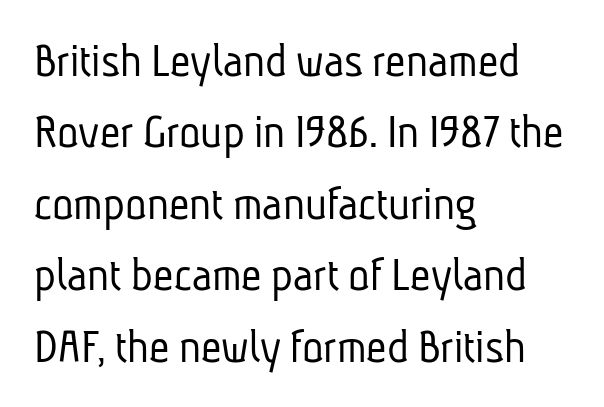
Q: Is the text bold? A: No.
Q: Is the typeface a serif or a sans-serif typeface? A: Sans-serif.
Q: Is the text underlined? A: No.
Q: How is the paragraph aligned? A: Left-aligned.
Q: Is the spacing between letters normal or unusually wide? A: Normal.
Q: Is the spacing between lines tight, normal or loose? A: Normal.
Q: Width (condensed, normal, or wide)? A: Condensed.
Q: Stroke contrast? A: Low.
Q: x-height? A: Medium.
Q: Monospaced? A: No.
